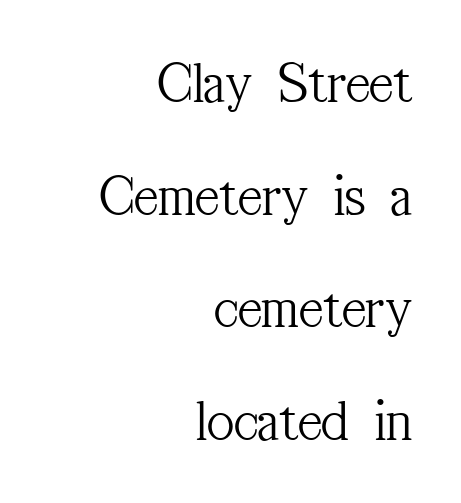
The image shows 59 px light, condensed serif type, upright; set right-aligned, loose line spacing (1.91x), normal letter spacing, not underlined; medium stroke contrast and a medium x-height.
